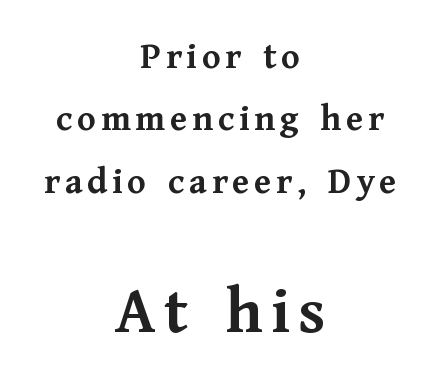
{"serif": "yes", "italic": "no", "bold": "yes", "weight": "semibold", "width": "normal", "stroke_contrast": "medium", "x_height": "medium", "monospaced": "no", "underline": "no", "align": "center", "line_spacing": "normal", "line_spacing_ratio": 1.64, "larger_block": "second", "size_ratio": 1.76, "glyph_px": 67}
